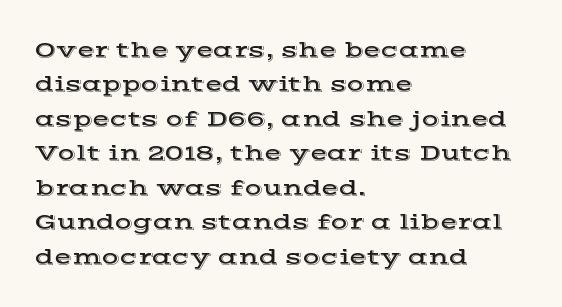
The specimen omits any rule beneath the text block's lines. The line-height multiplier appears to be the usual default. Posture: upright roman. The letters sit at their default tracking, neither squeezed nor spread.
